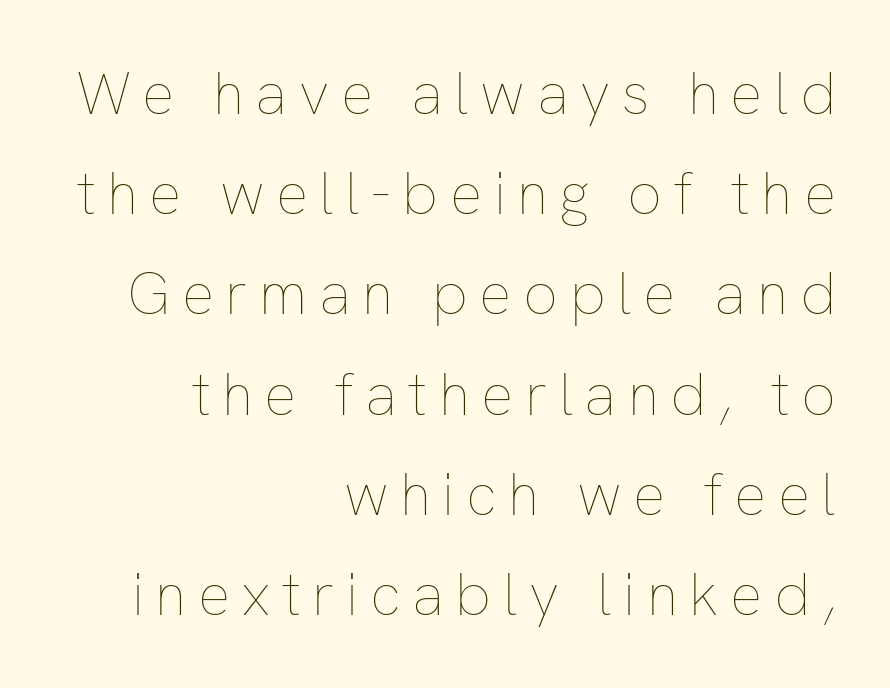
{"italic": "no", "bold": "no", "weight": "thin", "width": "normal", "stroke_contrast": "low", "x_height": "medium", "monospaced": "no", "underline": "no", "align": "right", "line_spacing": "normal", "line_spacing_ratio": 1.67, "glyph_px": 60}
